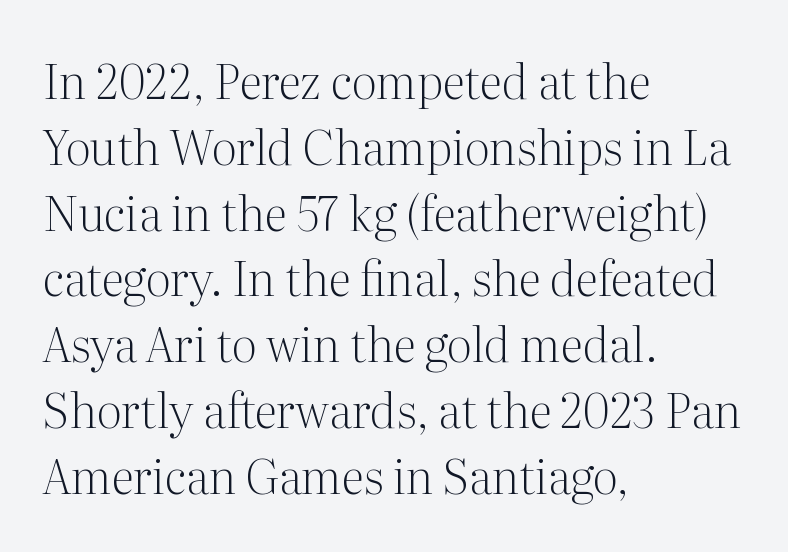
{"serif": "yes", "italic": "no", "bold": "no", "weight": "light", "width": "normal", "stroke_contrast": "medium", "x_height": "medium", "monospaced": "no", "underline": "no", "align": "left", "line_spacing": "normal", "line_spacing_ratio": 1.4, "letter_spacing": "normal", "letter_spacing_em": 0.0, "glyph_px": 47}
